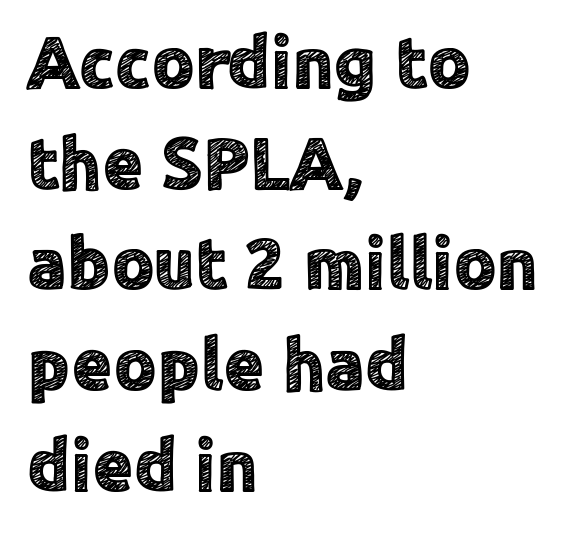
Leading matches the norm, producing a regular column. The face used here is a sans, in the tradition of grotesques and geometrics. The face used here is proportionally spaced, like ordinary book or web type. Each line starts at the same left margin while the right side varies. The string is rendered with underlining switched off. Do the letters lean? They stand straight.
